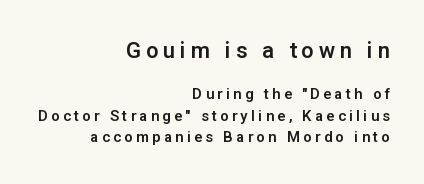
{"italic": "no", "underline": "no", "align": "right", "line_spacing": "normal", "line_spacing_ratio": 1.44, "letter_spacing": "wide", "letter_spacing_em": 0.22, "larger_block": "first", "size_ratio": 1.47, "glyph_px": 22}
